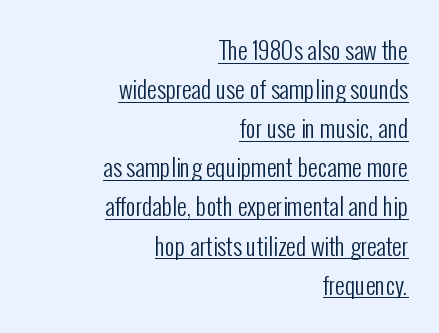
The image shows 24 px text type, upright; set right-aligned, normal line spacing (1.63x), normal letter spacing, underlined.
